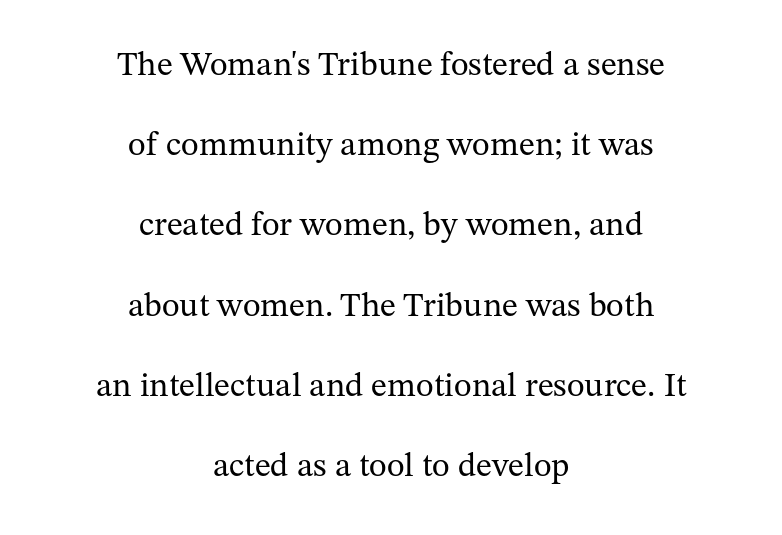
The image shows 34 px regular-weight serif type, upright; set centered, loose line spacing (2.36x), normal letter spacing, not underlined; medium stroke contrast and a medium x-height.
